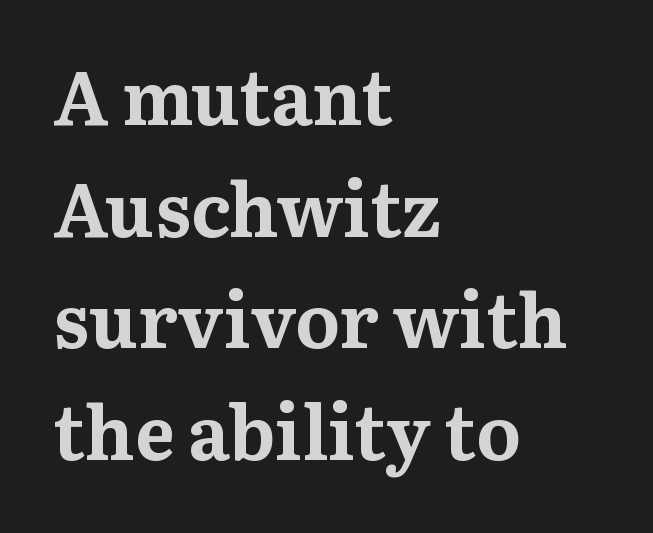
{"serif": "yes", "italic": "no", "bold": "yes", "weight": "bold", "width": "normal", "stroke_contrast": "medium", "x_height": "medium", "monospaced": "no", "underline": "no", "align": "left", "line_spacing": "normal", "line_spacing_ratio": 1.49, "letter_spacing": "normal", "letter_spacing_em": 0.0, "glyph_px": 75}
